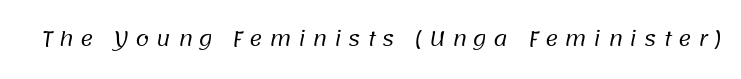
Q: Is the text bold? A: No.
Q: Is the text underlined? A: No.
Q: Is the spacing between letters normal or unusually wide? A: Unusually wide.
